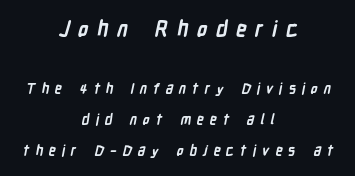
{"bold": "yes", "underline": "no", "align": "center", "line_spacing": "loose", "line_spacing_ratio": 2.2, "letter_spacing": "wide", "letter_spacing_em": 0.41, "larger_block": "first", "size_ratio": 1.5, "glyph_px": 21}
